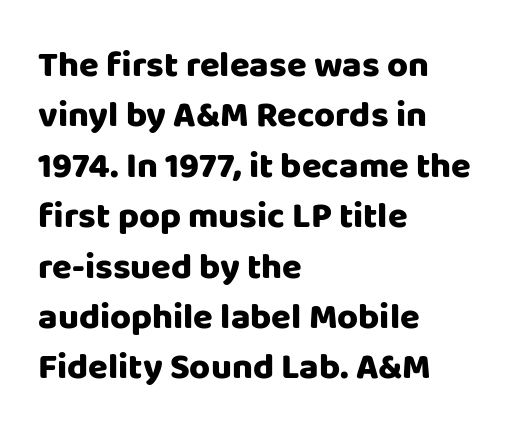
The typeface chosen for these lines omits serifs. The ragged edge is on the right, which tells us the setting is flush left. The strokes are fattened all the way to bold. Here the glyphs are tracked normally, forming tight word shapes. Baseline-to-baseline distance is the conventional proportion of letter height. This is roman type, the default non-slanted kind.
